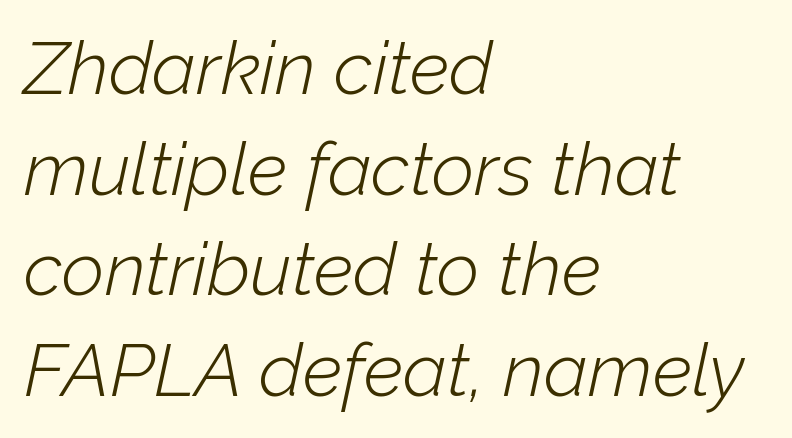
Q: Is the text bold? A: No.
Q: Is the text italic (slanted)? A: Yes, it leans right by about 12 degrees.
Q: Is the text underlined? A: No.
Q: How is the paragraph aligned? A: Left-aligned.
Q: Is the spacing between letters normal or unusually wide? A: Normal.
Q: Is the spacing between lines tight, normal or loose? A: Normal.
Q: Width (condensed, normal, or wide)? A: Normal.
Q: Stroke contrast? A: Low.
Q: x-height? A: Medium.
Q: Monospaced? A: No.
